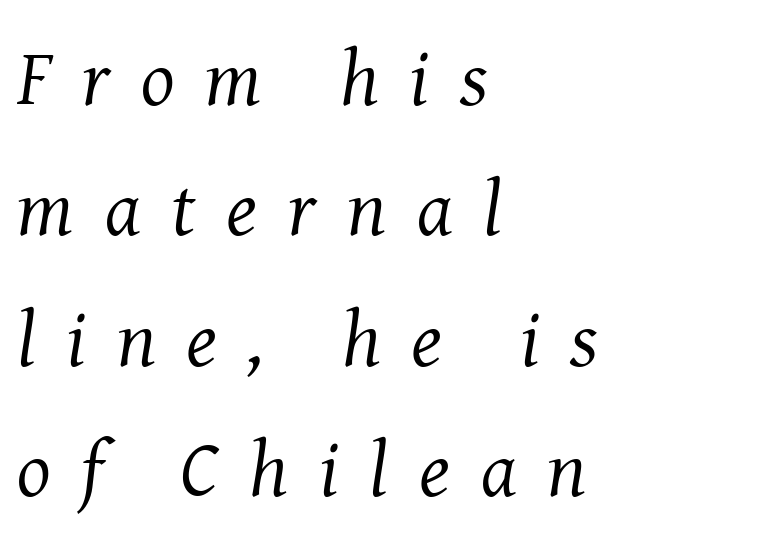
Q: Is the text bold? A: No.
Q: Is the text italic (slanted)? A: Yes, it leans right by about 8 degrees.
Q: Is the typeface a serif or a sans-serif typeface? A: Serif.
Q: Is the text underlined? A: No.
Q: How is the paragraph aligned? A: Left-aligned.
Q: Is the spacing between letters normal or unusually wide? A: Unusually wide.
Q: Is the spacing between lines tight, normal or loose? A: Normal.
Q: Width (condensed, normal, or wide)? A: Normal.
Q: Stroke contrast? A: Medium.
Q: x-height? A: Medium.
Q: Monospaced? A: No.
